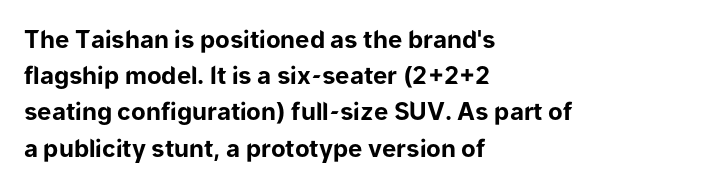
{"italic": "no", "bold": "yes", "underline": "no", "align": "left", "line_spacing": "normal", "line_spacing_ratio": 1.51, "letter_spacing": "normal", "letter_spacing_em": 0.0, "glyph_px": 24}
